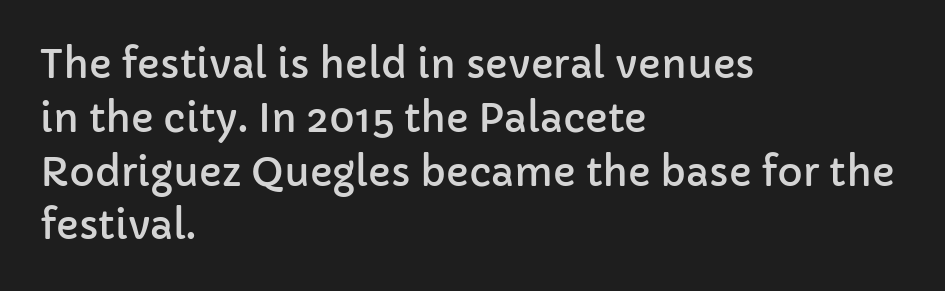
{"serif": "no", "italic": "no", "width": "normal", "stroke_contrast": "low", "x_height": "medium", "monospaced": "no", "underline": "no", "align": "left", "line_spacing": "normal", "line_spacing_ratio": 1.38, "letter_spacing": "normal", "letter_spacing_em": 0.0, "glyph_px": 39}
